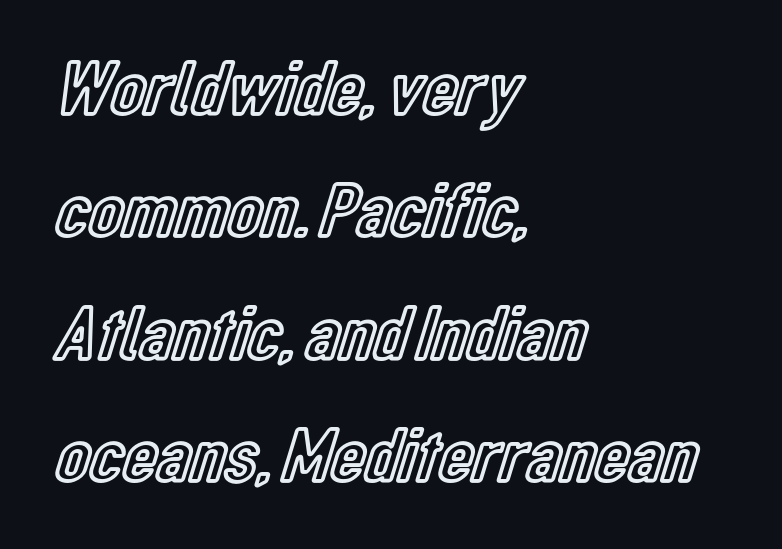
{"width": "condensed", "x_height": "medium", "monospaced": "no", "underline": "no", "align": "left", "line_spacing": "normal", "line_spacing_ratio": 1.57, "letter_spacing": "normal", "letter_spacing_em": 0.0, "glyph_px": 78}
